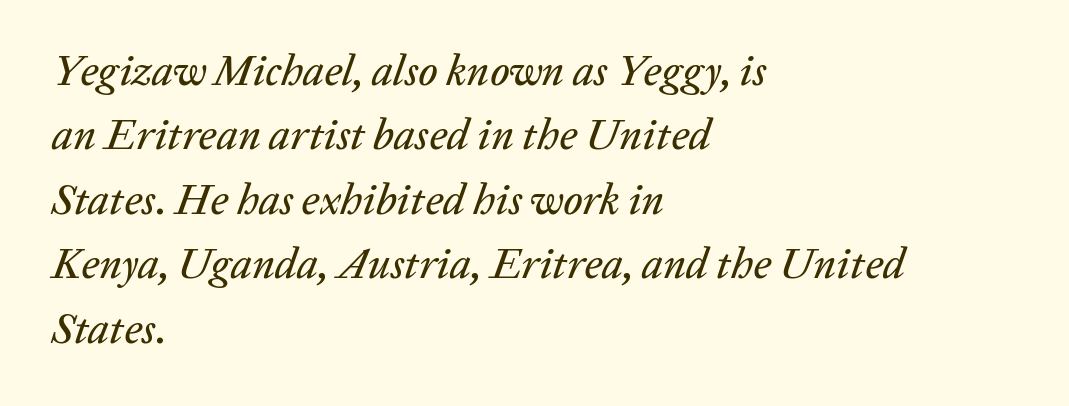
The image shows 43 px text type, italic (leaning right); set left-aligned, normal line spacing (1.5x), normal letter spacing, not underlined; low stroke contrast and a medium x-height.
